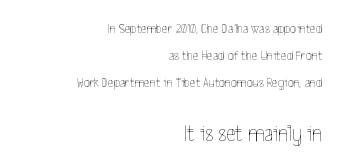
Q: Is the text bold? A: No.
Q: Is the text italic (slanted)? A: No, it is upright.
Q: Is the text underlined? A: No.
Q: How is the paragraph aligned? A: Right-aligned.
Q: Is the spacing between letters normal or unusually wide? A: Normal.
Q: Is the spacing between lines tight, normal or loose? A: Loose.
Q: Which block of text is set in a larger size, the first (top) or the second (bottom)? A: The second (bottom) one.
